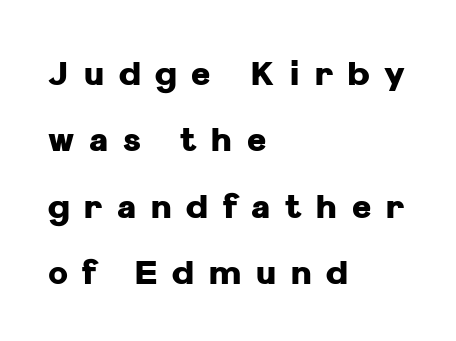
{"serif": "no", "italic": "no", "bold": "yes", "weight": "heavy", "width": "normal", "stroke_contrast": "low", "x_height": "medium", "monospaced": "no", "underline": "no", "align": "left", "line_spacing": "loose", "line_spacing_ratio": 2.01, "letter_spacing": "wide", "letter_spacing_em": 0.45, "glyph_px": 33}
